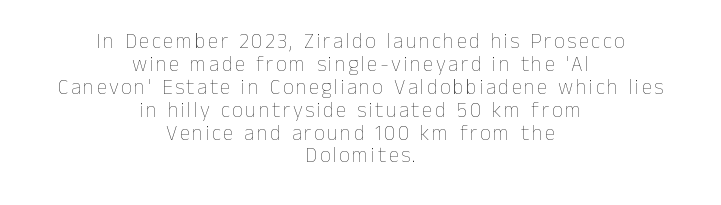
{"italic": "no", "bold": "no", "underline": "no", "align": "center", "line_spacing": "tight", "line_spacing_ratio": 1.09, "glyph_px": 21}
